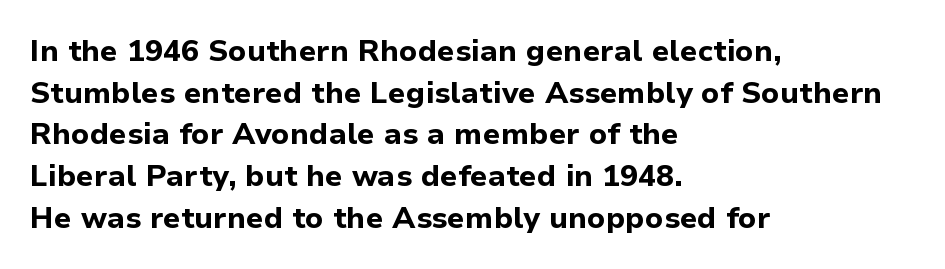
{"serif": "no", "italic": "no", "bold": "yes", "weight": "bold", "width": "normal", "stroke_contrast": "low", "x_height": "medium", "monospaced": "no", "underline": "no", "align": "left", "line_spacing": "normal", "line_spacing_ratio": 1.39, "letter_spacing": "normal", "letter_spacing_em": 0.0, "glyph_px": 30}
